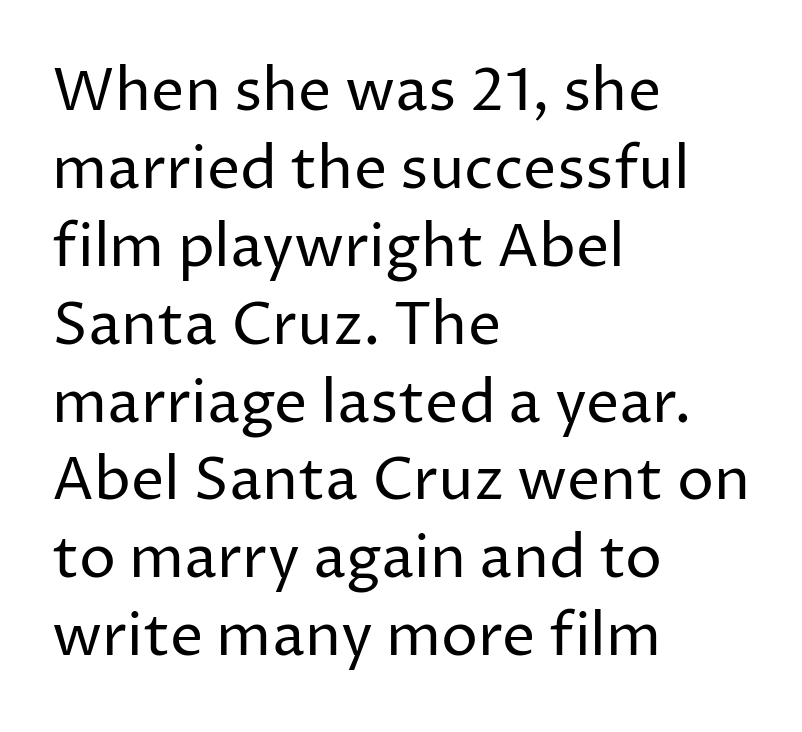
In CSS terms this would be text-align: left. A quiet, ordinary-to-light weight characterises the typeface. Think of a printed novel: that variable character pitch is what you see here. Look at the tracking — it's just the regular setting, nothing added.
